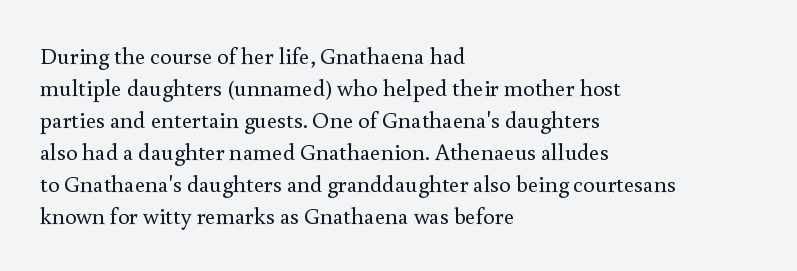
Q: Is the text bold? A: No.
Q: Is the text italic (slanted)? A: No, it is upright.
Q: Is the text underlined? A: No.
Q: How is the paragraph aligned? A: Left-aligned.
Q: Is the spacing between letters normal or unusually wide? A: Normal.
Q: Is the spacing between lines tight, normal or loose? A: Normal.
